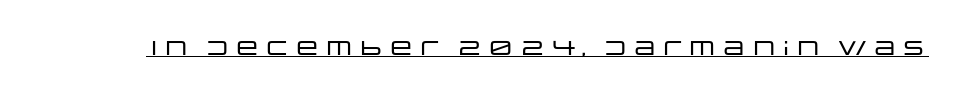
{"italic": "no", "underline": "yes", "letter_spacing": "normal", "letter_spacing_em": 0.0, "glyph_px": 20}
